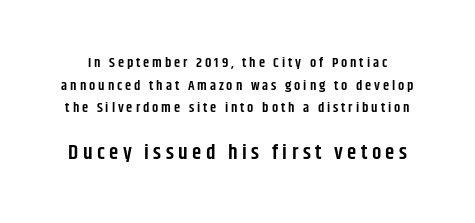
The image shows 21 px text type, upright; set normal line spacing (1.61x), unusually wide letter spacing (+0.21 em), not underlined; the second (bottom) block is 1.5x larger.
